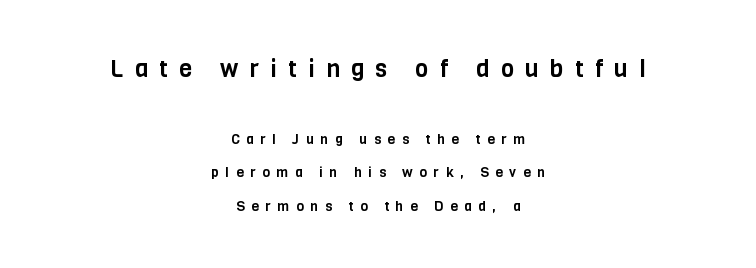
Q: Is the text italic (slanted)? A: No, it is upright.
Q: Is the text underlined? A: No.
Q: How is the paragraph aligned? A: Centered.
Q: Is the spacing between letters normal or unusually wide? A: Unusually wide.
Q: Is the spacing between lines tight, normal or loose? A: Loose.
Q: Which block of text is set in a larger size, the first (top) or the second (bottom)? A: The first (top) one.
